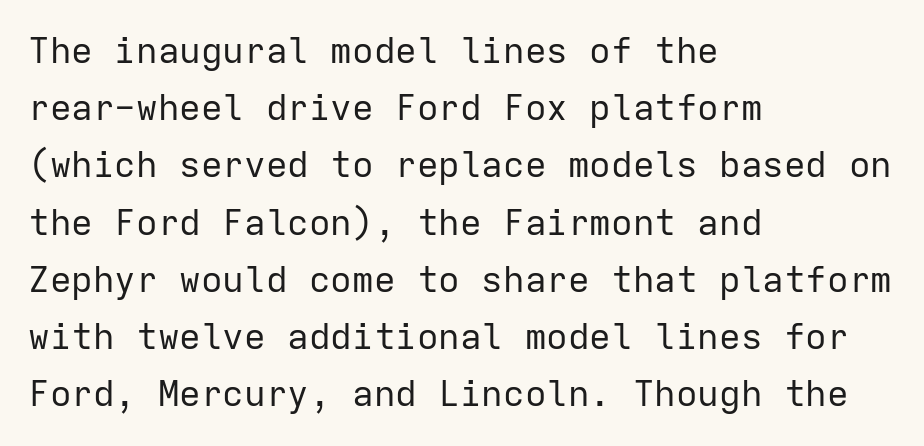
Is the stroke heavy? The answer is a plain regular-or-lighter. The leading is moderate, giving the passage an even texture. The rendering uses typewriter-style spacing with identical character cells. The strip under each line holds only bare page. Font category for this specimen: sans-serif. Compared with a centered layout, this one pins lines to the left instead.
